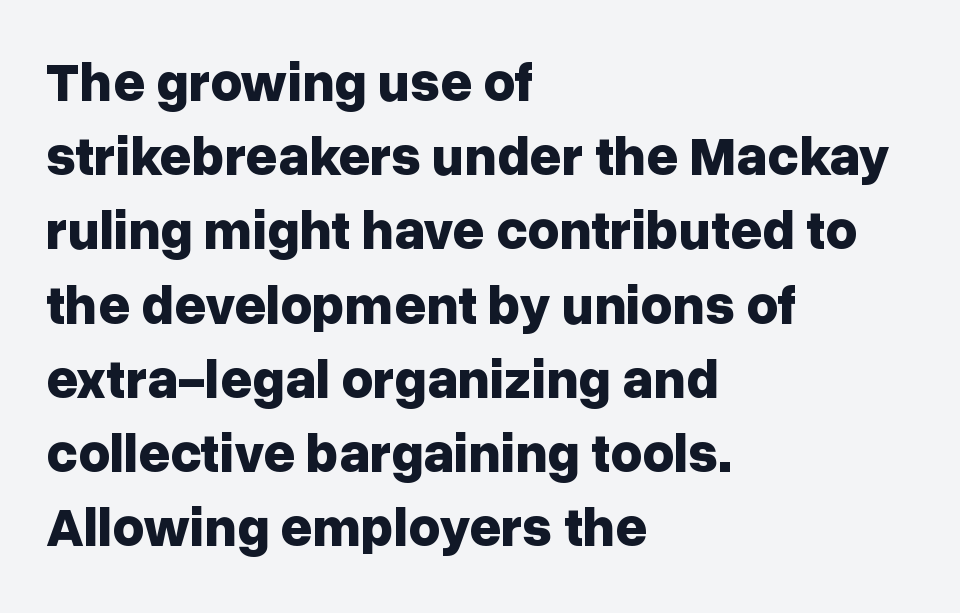
The image shows 55 px bold sans-serif type, upright; set left-aligned, normal line spacing (1.35x), normal letter spacing, not underlined; low stroke contrast and a medium x-height.
